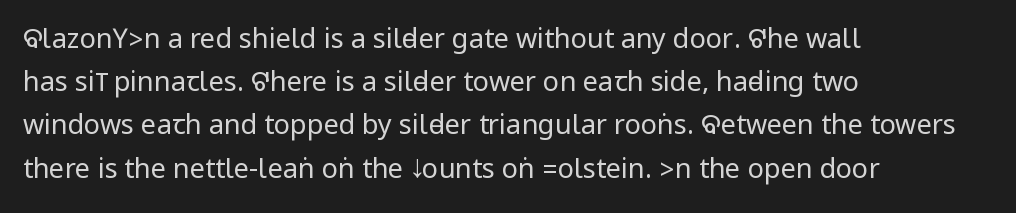
{"italic": "no", "bold": "no", "underline": "no", "align": "left", "line_spacing": "normal", "line_spacing_ratio": 1.6, "letter_spacing": "normal", "letter_spacing_em": 0.0, "glyph_px": 27}
